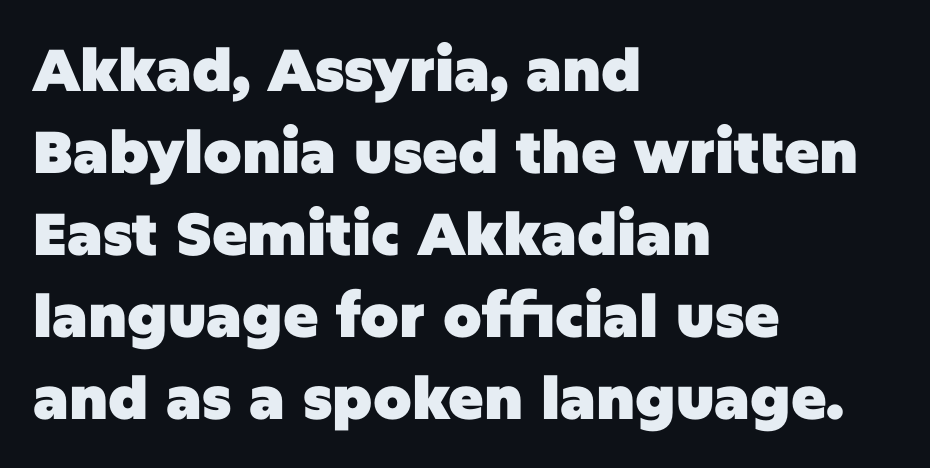
{"serif": "no", "italic": "no", "bold": "yes", "weight": "heavy", "width": "normal", "stroke_contrast": "low", "x_height": "large", "monospaced": "no", "underline": "no", "align": "left", "line_spacing": "normal", "line_spacing_ratio": 1.39, "letter_spacing": "normal", "letter_spacing_em": 0.0, "glyph_px": 59}
